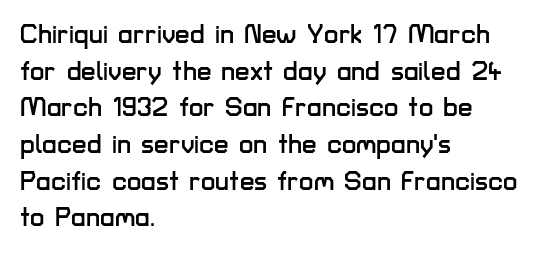
Here the glyphs are tracked normally, forming tight word shapes. Upright lettering throughout. Underline: absent. The lines are quadded left.
